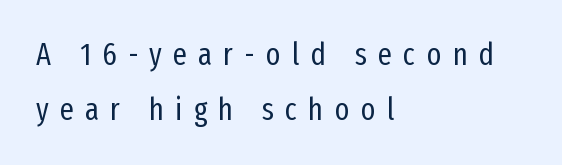
The image shows 31 px regular-weight, condensed sans-serif type, upright; set left-aligned, line spacing 1.77x, unusually wide letter spacing (+0.36 em), not underlined; low stroke contrast and a medium x-height.
